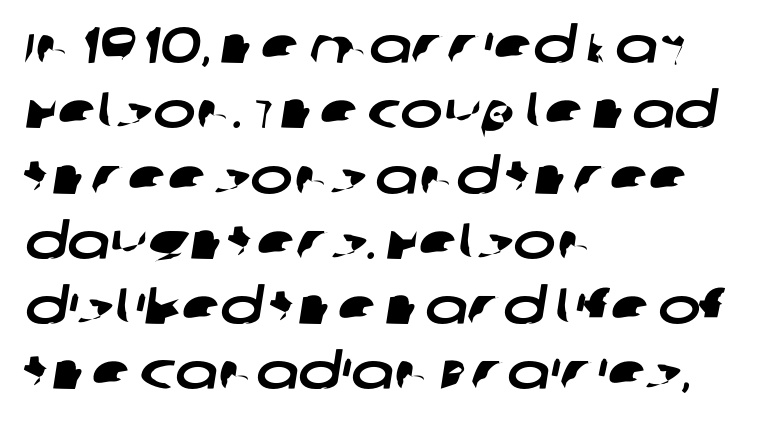
This sample keeps an unexceptional amount of space between lines. Layout note: lines flush left. Character widths vary here, with narrow letters taking less room than wide ones. No feet cap the strokes, marking this as sans-serif type. The area under the type is left untouched. The rendering keeps characters at their native spacing.
